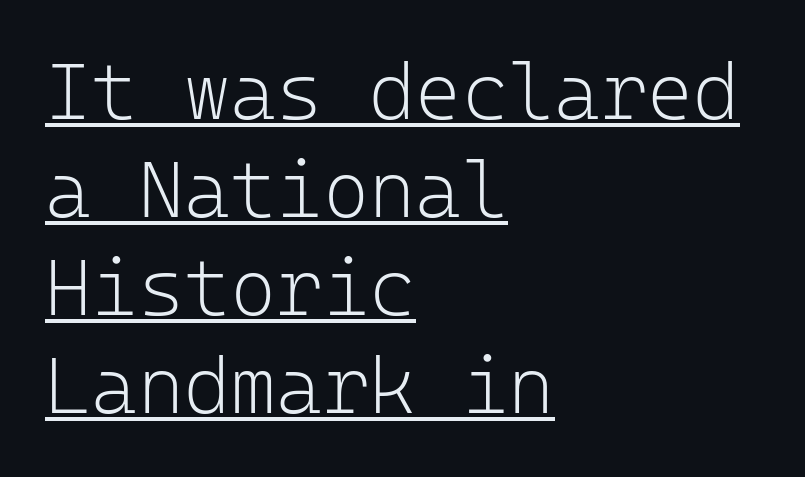
Q: Is the text bold? A: No.
Q: Is the text italic (slanted)? A: No, it is upright.
Q: Is the typeface a serif or a sans-serif typeface? A: Sans-serif.
Q: Is the text underlined? A: Yes.
Q: How is the paragraph aligned? A: Left-aligned.
Q: Is the spacing between letters normal or unusually wide? A: Normal.
Q: Width (condensed, normal, or wide)? A: Normal.
Q: Stroke contrast? A: Low.
Q: x-height? A: Medium.
Q: Monospaced? A: Yes.
